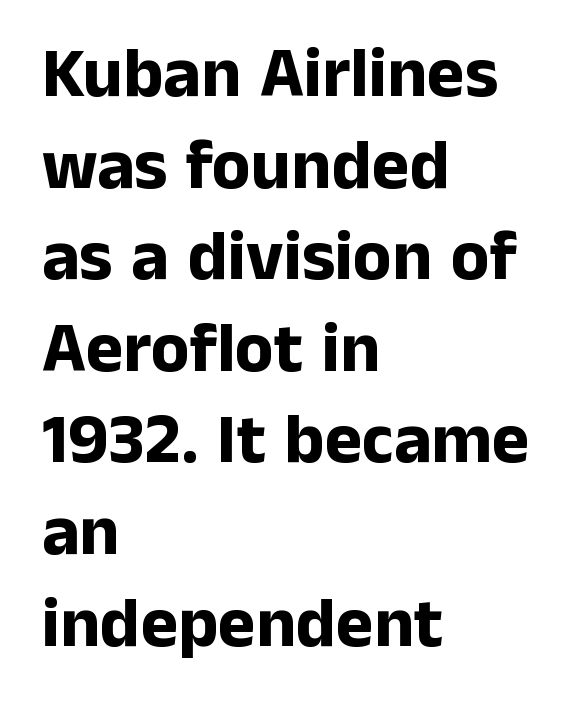
{"serif": "no", "italic": "no", "bold": "yes", "weight": "bold", "width": "normal", "stroke_contrast": "low", "x_height": "medium", "monospaced": "no", "underline": "no", "align": "left", "line_spacing": "normal", "line_spacing_ratio": 1.29, "letter_spacing": "normal", "letter_spacing_em": 0.0, "glyph_px": 71}
